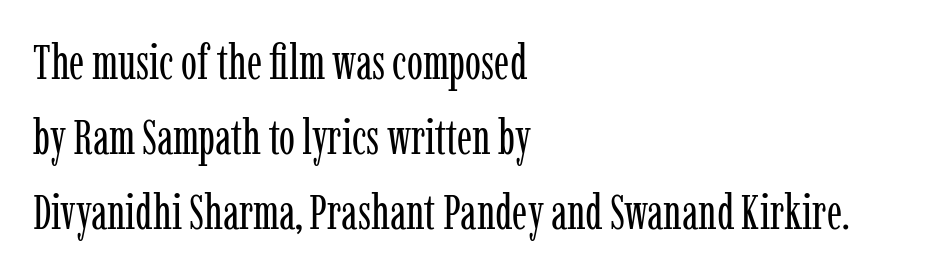
Think standard paragraph weight, or any step lighter than that. These lines are rendered in a variable-pitch font. Words float on clear page, feet unadorned. The passage is arranged the way most books set body copy — flush left.
